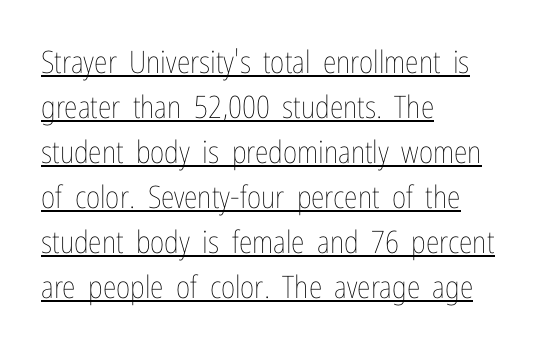
The image shows 31 px thin, condensed type, upright; set left-aligned, normal line spacing (1.45x), normal letter spacing, underlined; low stroke contrast and a medium x-height.
